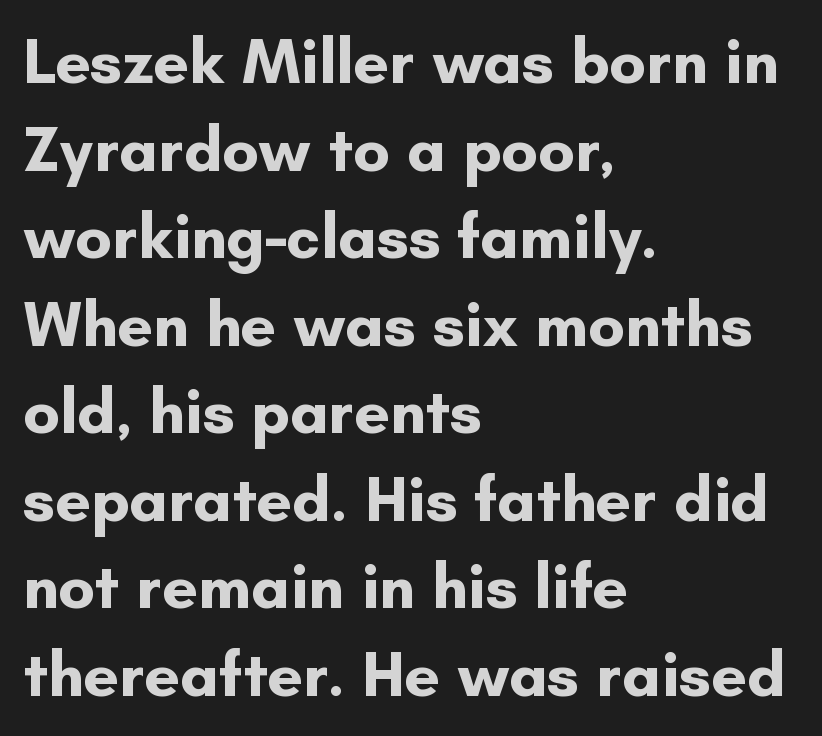
Q: Is the text bold? A: Yes.
Q: Is the text italic (slanted)? A: No, it is upright.
Q: Is the typeface a serif or a sans-serif typeface? A: Sans-serif.
Q: Is the text underlined? A: No.
Q: How is the paragraph aligned? A: Left-aligned.
Q: Is the spacing between letters normal or unusually wide? A: Normal.
Q: Is the spacing between lines tight, normal or loose? A: Normal.
Q: Width (condensed, normal, or wide)? A: Normal.
Q: Stroke contrast? A: Low.
Q: x-height? A: Small.
Q: Monospaced? A: No.
